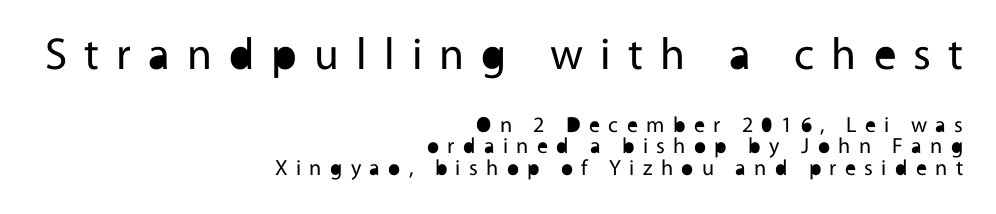
{"serif": "no", "italic": "no", "bold": "no", "weight": "regular", "width": "normal", "x_height": "medium", "monospaced": "no", "underline": "no", "align": "right", "line_spacing": "tight", "line_spacing_ratio": 0.99, "letter_spacing": "wide", "letter_spacing_em": 0.38, "larger_block": "first", "size_ratio": 2.05, "glyph_px": 45}
